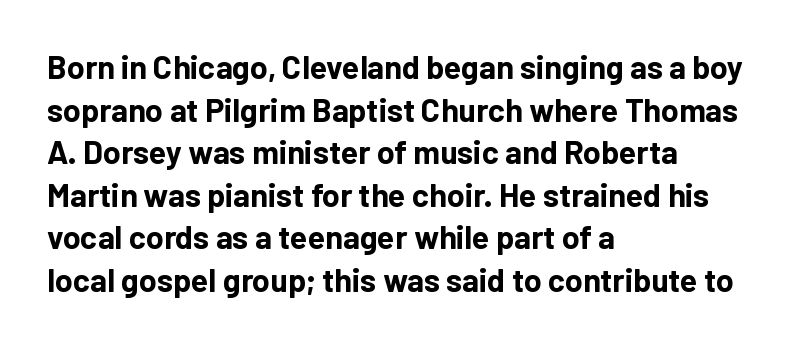
{"serif": "no", "italic": "no", "bold": "yes", "weight": "bold", "width": "normal", "stroke_contrast": "low", "x_height": "medium", "monospaced": "no", "underline": "no", "align": "left", "line_spacing": "normal", "line_spacing_ratio": 1.33, "letter_spacing": "normal", "letter_spacing_em": 0.0, "glyph_px": 32}
